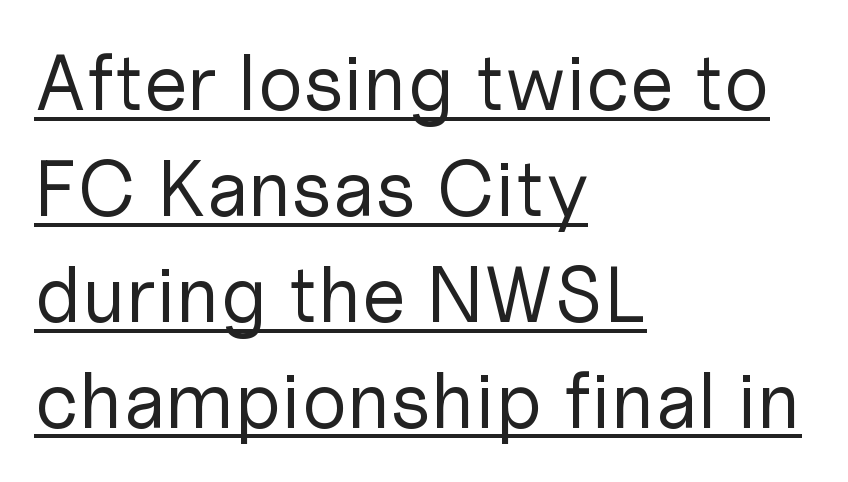
The image shows 79 px regular-weight sans-serif type, upright; set left-aligned, normal line spacing (1.34x), normal letter spacing, underlined; low stroke contrast and a medium x-height.
